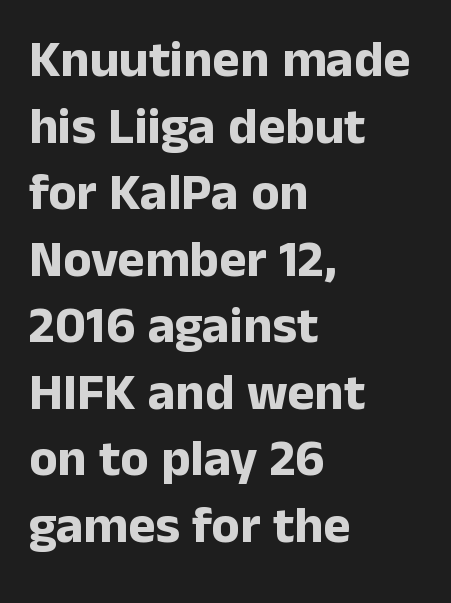
The image shows 52 px bold sans-serif type, upright; set left-aligned, normal line spacing (1.28x), normal letter spacing, not underlined; low stroke contrast and a medium x-height.
